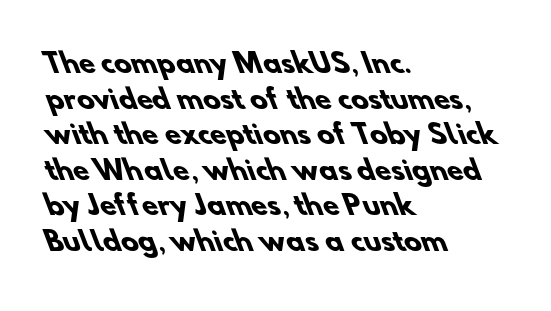
The face used here is rendered with its standard letterfit. The paragraph shown leans on its left margin. In terms of leading, this rendering sits right in the middle. The glyphs are unaccompanied by any horizontal stroke below them.
